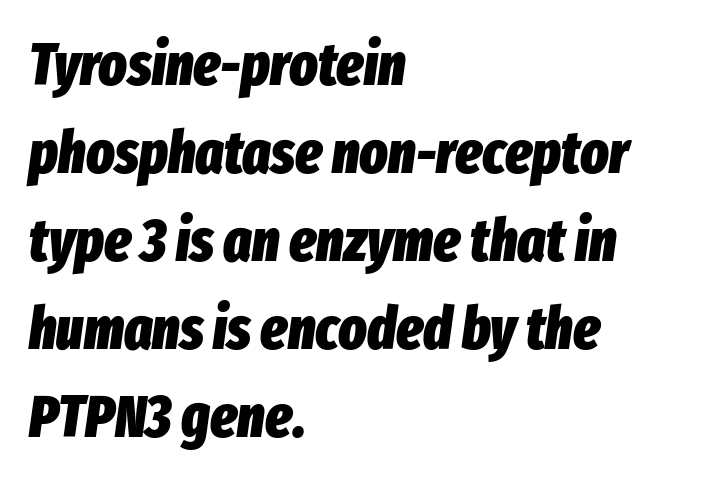
Is the block centered? No — it sits flush against the left margin. In terms of posture, this sample is oblique. Anything drawn beneath the words? Only blank space. Is the type bold? Yes — the strokes are clearly thick and heavy. This sample has the flowing, uneven cadence of proportional lettering. The gaps between neighbouring characters are ordinary and unremarkable.
